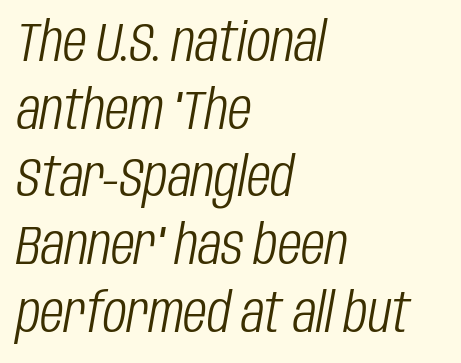
What stands out about the letter spacing? Nothing — it is the standard amount. These lines are set flush left with a ragged right edge. Each row of text sits above clean, open space. The strokes carry an ordinary text weight at most. Yep, that's italic — everything's leaning.
